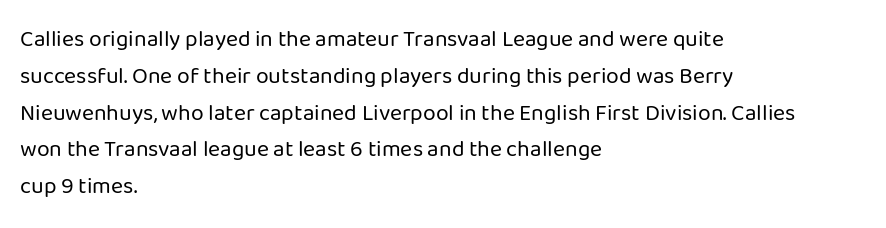
Q: Is the text bold? A: No.
Q: Is the text italic (slanted)? A: No, it is upright.
Q: Is the text underlined? A: No.
Q: How is the paragraph aligned? A: Left-aligned.
Q: Is the spacing between letters normal or unusually wide? A: Normal.
Q: Is the spacing between lines tight, normal or loose? A: Normal.
